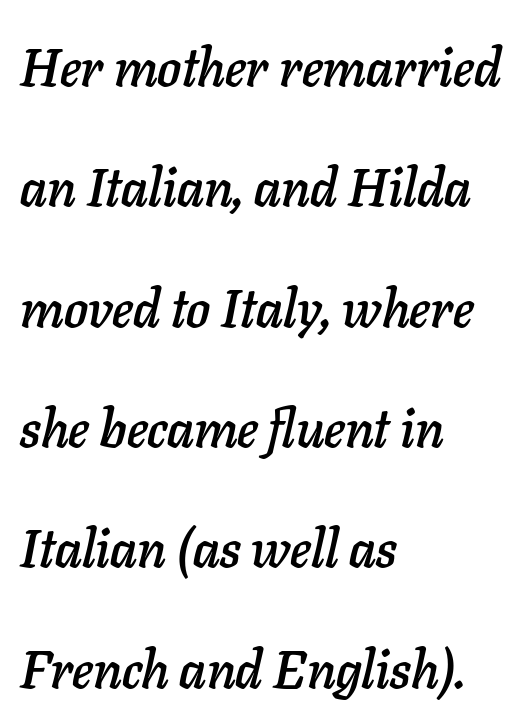
Q: Is the text italic (slanted)? A: Yes, it leans right by about 11 degrees.
Q: Is the text underlined? A: No.
Q: How is the paragraph aligned? A: Left-aligned.
Q: Is the spacing between letters normal or unusually wide? A: Normal.
Q: Is the spacing between lines tight, normal or loose? A: Loose.
Q: Width (condensed, normal, or wide)? A: Normal.
Q: Stroke contrast? A: Low.
Q: x-height? A: Medium.
Q: Monospaced? A: No.
